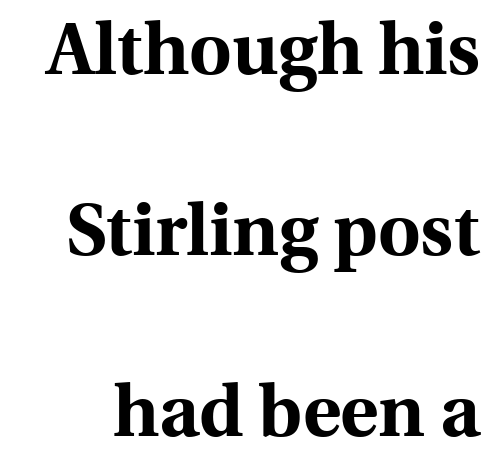
The image shows 73 px bold serif type, upright; set loose line spacing (2.48x), normal letter spacing, not underlined; a medium x-height.
